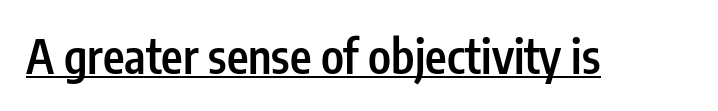
Proportional: the letters do not fall into vertical columns. What kind of face is this? One without serifs — a sans. These words are printed semibold, heavier than regular yet not bold. Compared with typical body copy, the letter spacing here is the same. This sample carries an underscore along the baseline area. The specimen reads as upright at a glance.
